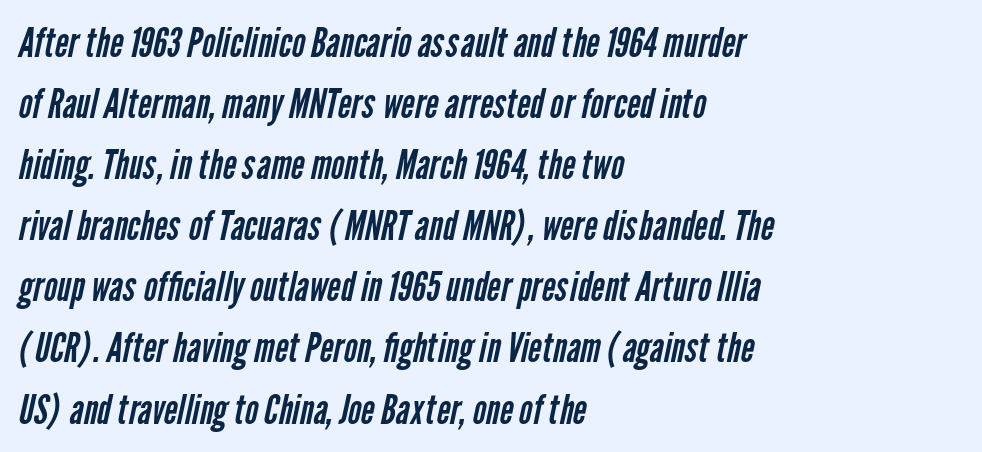
The image shows 41 px regular-weight, condensed sans-serif type; set left-aligned, normal line spacing (1.49x), normal letter spacing, not underlined; low stroke contrast and a medium x-height.
